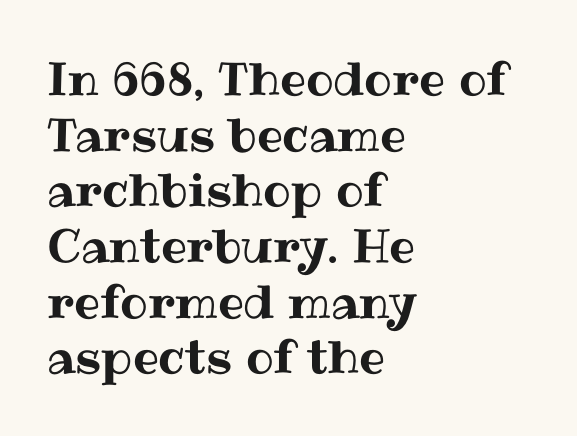
{"italic": "no", "width": "normal", "stroke_contrast": "medium", "x_height": "medium", "monospaced": "no", "underline": "no", "align": "left", "line_spacing_ratio": 1.21, "letter_spacing": "normal", "letter_spacing_em": 0.0, "glyph_px": 46}
